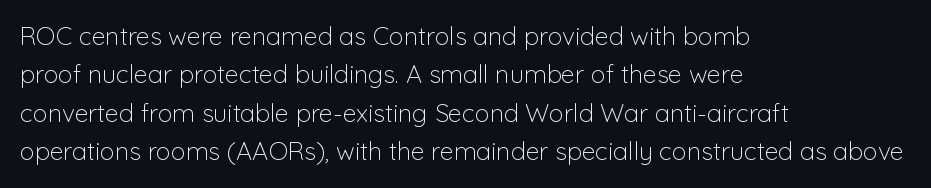
This sample uses an upright cut, with every glyph sitting square on the baseline. The string is rendered with underlining switched off. Tracking value appears to be zero — textbook default spacing. The lines in this sample share a left origin and differ only in where they stop. Vertical spacing — default.
